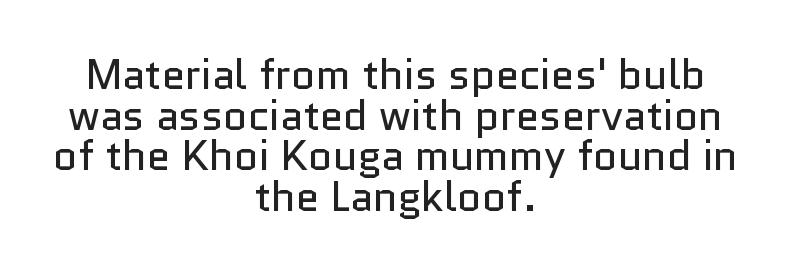
Font category for this specimen: sans-serif. Lines of text with bare space underneath. The letterforms sit shoulder to shoulder at normal distance. Successive baselines arrive quickly, one right under another. These lines stack symmetrically, like a column narrowing and widening about its center. Is this a fixed-width face? No — the glyphs have proportional, varying widths.
